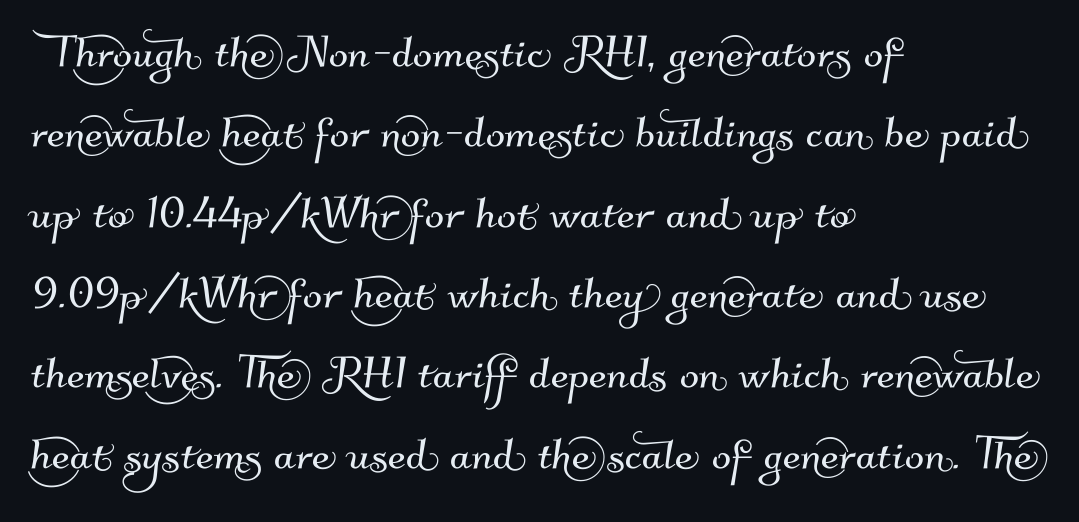
The image shows 57 px sans-serif type; set left-aligned, normal line spacing (1.41x), normal letter spacing, not underlined; medium stroke contrast and a small x-height.
